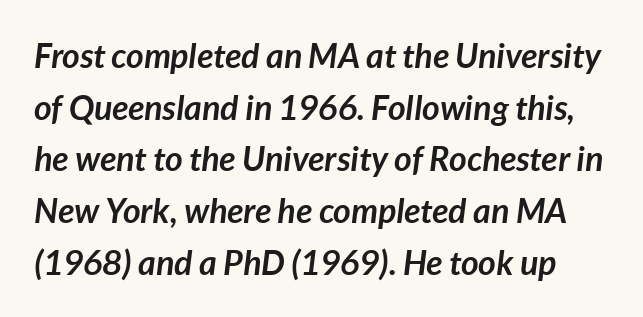
Q: Is the text bold? A: Yes.
Q: Is the text italic (slanted)? A: Yes, it leans right by about 7 degrees.
Q: Is the text underlined? A: No.
Q: Is the spacing between letters normal or unusually wide? A: Normal.
Q: Is the spacing between lines tight, normal or loose? A: Normal.
Q: Width (condensed, normal, or wide)? A: Normal.
Q: Stroke contrast? A: Low.
Q: x-height? A: Medium.
Q: Monospaced? A: No.
